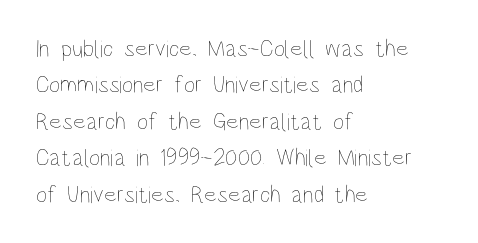
The image shows 24 px text type, upright; set left-aligned, normal line spacing (1.52x), normal letter spacing, not underlined.
